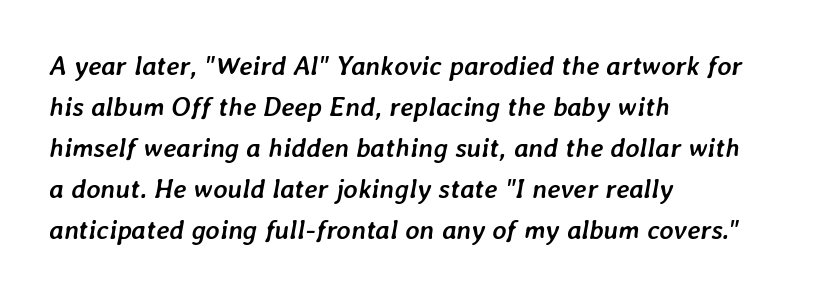
The image shows 27 px bold type, italic (leaning right); set left-aligned, normal line spacing (1.52x), normal letter spacing, not underlined.
